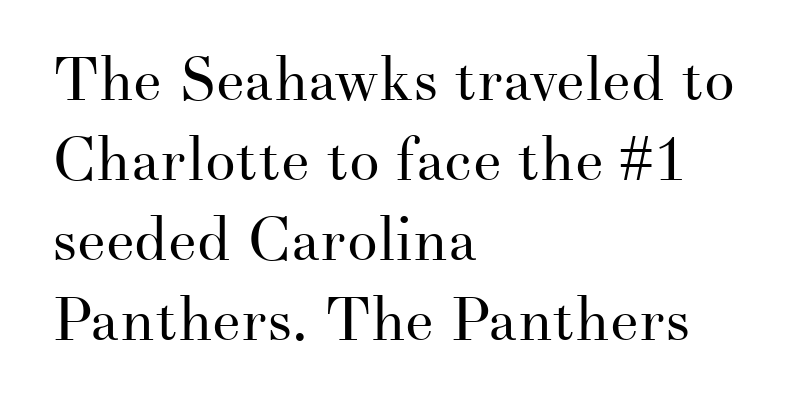
{"serif": "yes", "italic": "no", "bold": "no", "weight": "regular", "width": "normal", "stroke_contrast": "medium", "x_height": "small", "monospaced": "no", "underline": "no", "align": "left", "line_spacing": "normal", "line_spacing_ratio": 1.31, "letter_spacing": "normal", "letter_spacing_em": 0.0, "glyph_px": 61}
